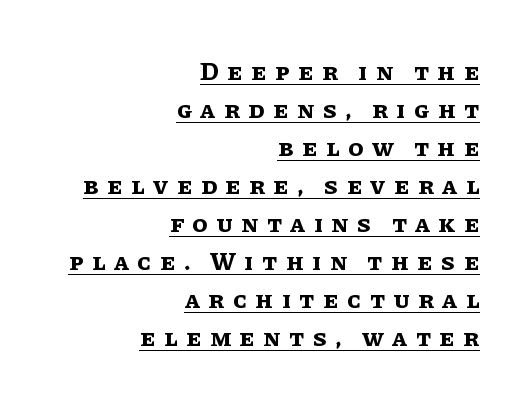
Is there any slant? The stems are plumb. The rendered words wear a rule along their underside. The type is letterspaced generously, with wide tracking. The letters are bold, with thick, heavy strokes. Is the block centered? No — it sits flush against the right margin.
